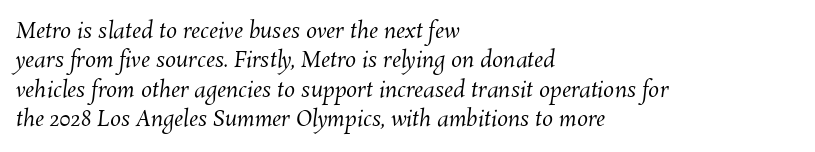
The image shows 22 px text type; set left-aligned, normal line spacing (1.33x), normal letter spacing, not underlined.
